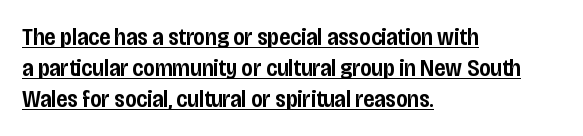
{"italic": "no", "bold": "semi", "underline": "yes", "align": "left", "line_spacing": "normal", "line_spacing_ratio": 1.29, "letter_spacing": "normal", "letter_spacing_em": 0.0, "glyph_px": 24}
